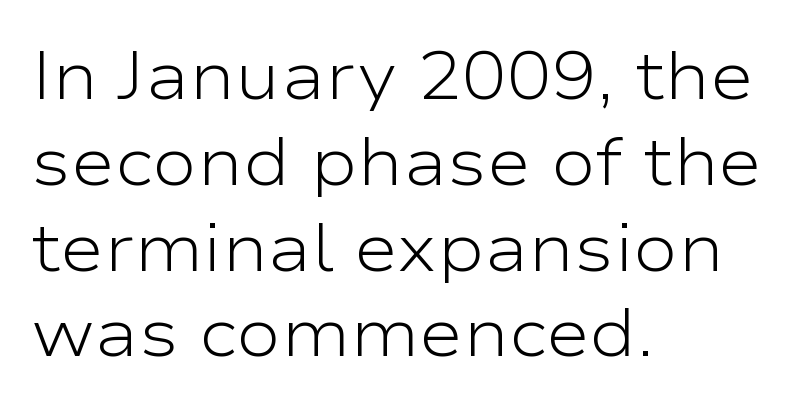
Looks like regular typesetting: each glyph gets only the width it needs. Nope, not italic — everything's standing straight. If you measured baseline to baseline, you'd find a middling distance. Clear beneath every line of the passage. Notice how the passage keeps a crisp vertical edge on the left only.
